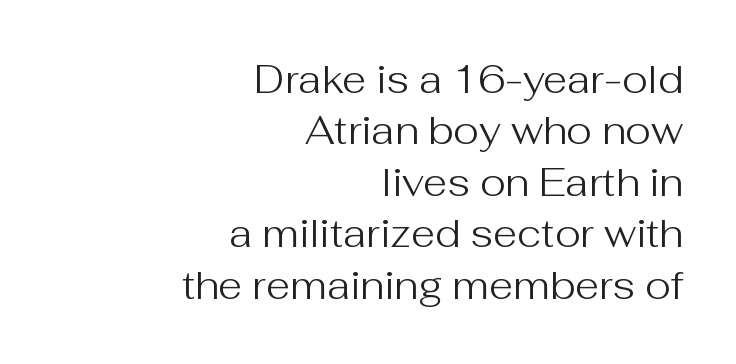
Right-aligned paragraph, ragged on the left. Is the letter spacing exaggerated? No — it looks like the ordinary default. Stem width sits at or under what a default text font uses. Spacing verdict: proportional, widths tailored to each character.
